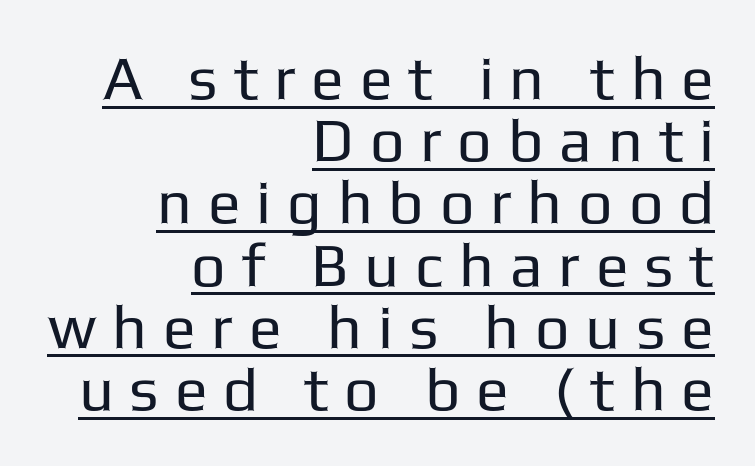
Q: Is the text bold? A: No.
Q: Is the text italic (slanted)? A: No, it is upright.
Q: Is the typeface a serif or a sans-serif typeface? A: Sans-serif.
Q: Is the text underlined? A: Yes.
Q: How is the paragraph aligned? A: Right-aligned.
Q: Is the spacing between letters normal or unusually wide? A: Unusually wide.
Q: Is the spacing between lines tight, normal or loose? A: Tight.
Q: Width (condensed, normal, or wide)? A: Normal.
Q: Stroke contrast? A: Low.
Q: x-height? A: Medium.
Q: Monospaced? A: No.
